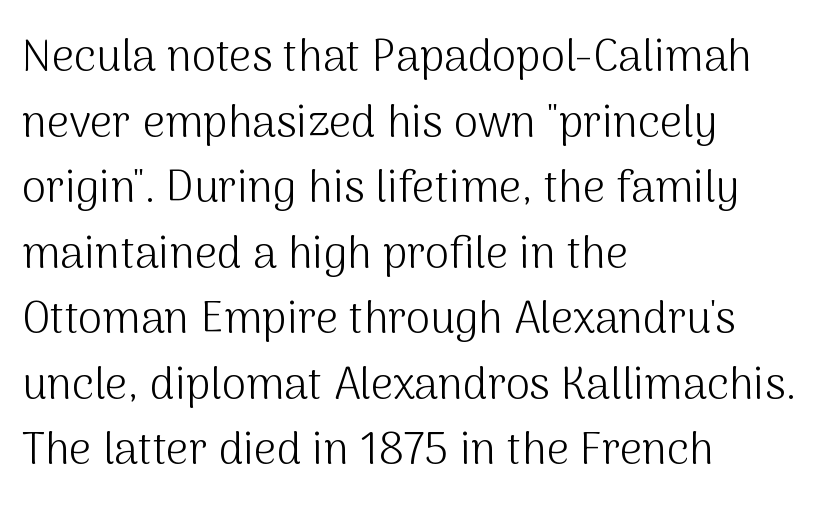
{"serif": "no", "italic": "no", "bold": "no", "weight": "light", "width": "normal", "stroke_contrast": "medium", "x_height": "medium", "monospaced": "no", "underline": "no", "align": "left", "line_spacing": "normal", "line_spacing_ratio": 1.49, "letter_spacing": "normal", "letter_spacing_em": 0.0, "glyph_px": 44}
